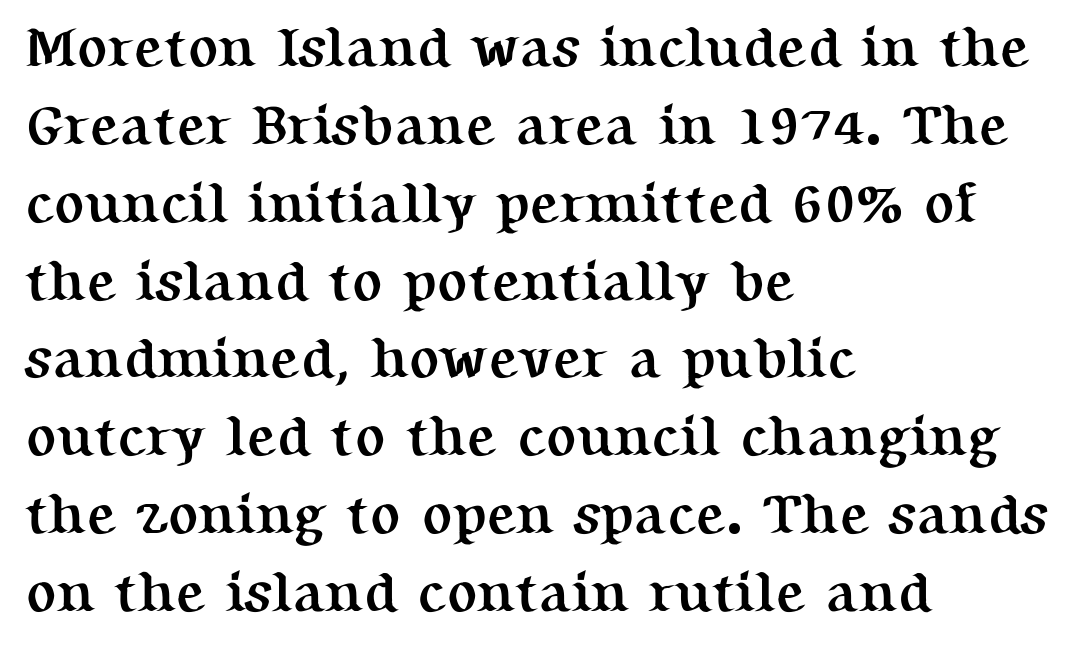
The image shows 56 px semibold serif type, upright; set left-aligned, normal line spacing (1.39x), normal letter spacing, not underlined; medium stroke contrast and a medium x-height.
